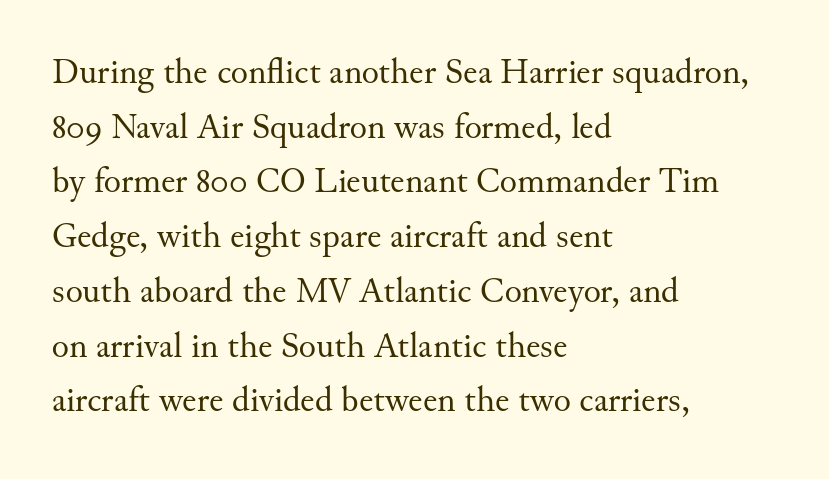
Q: Is the text bold? A: No.
Q: Is the text italic (slanted)? A: No, it is upright.
Q: Is the typeface a serif or a sans-serif typeface? A: Serif.
Q: Is the text underlined? A: No.
Q: How is the paragraph aligned? A: Left-aligned.
Q: Is the spacing between letters normal or unusually wide? A: Normal.
Q: Is the spacing between lines tight, normal or loose? A: Normal.
Q: Width (condensed, normal, or wide)? A: Normal.
Q: Stroke contrast? A: Medium.
Q: x-height? A: Small.
Q: Monospaced? A: No.
